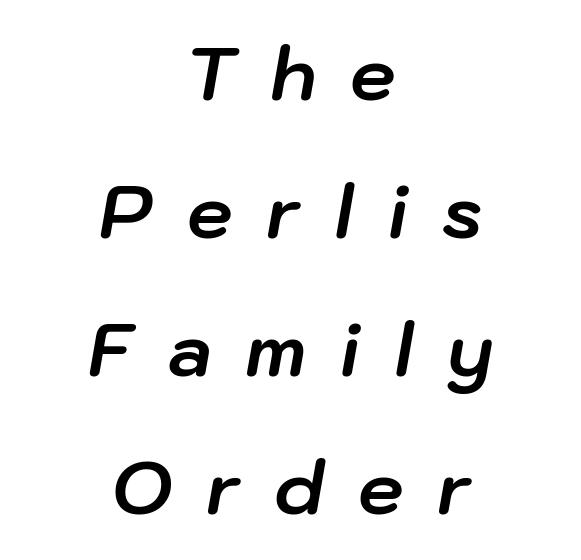
{"italic": "yes", "lean": "right", "slant_degrees": 10, "bold": "yes", "weight": "bold", "width": "normal", "stroke_contrast": "low", "x_height": "medium", "monospaced": "no", "underline": "no", "align": "center", "line_spacing_ratio": 1.89, "letter_spacing": "wide", "letter_spacing_em": 0.47, "glyph_px": 73}
